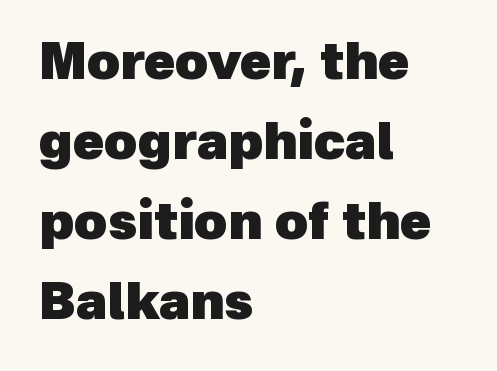
{"serif": "no", "bold": "yes", "weight": "heavy", "width": "normal", "x_height": "medium", "monospaced": "no", "underline": "no", "align": "left", "line_spacing": "normal", "line_spacing_ratio": 1.57, "letter_spacing": "normal", "letter_spacing_em": 0.0, "glyph_px": 51}
